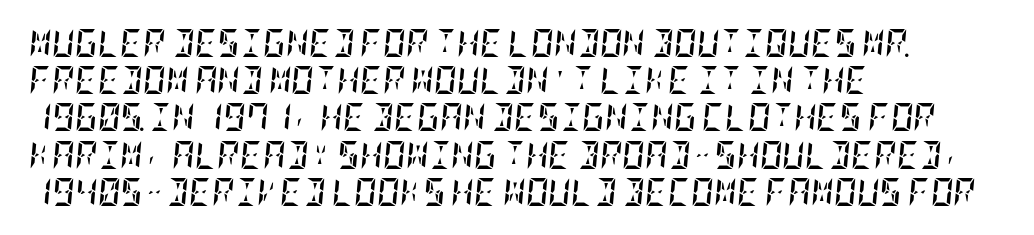
The image shows 28 px semibold, condensed type, italic (leaning right); set left-aligned, normal line spacing (1.33x), normal letter spacing, not underlined; low stroke contrast and a large x-height.
